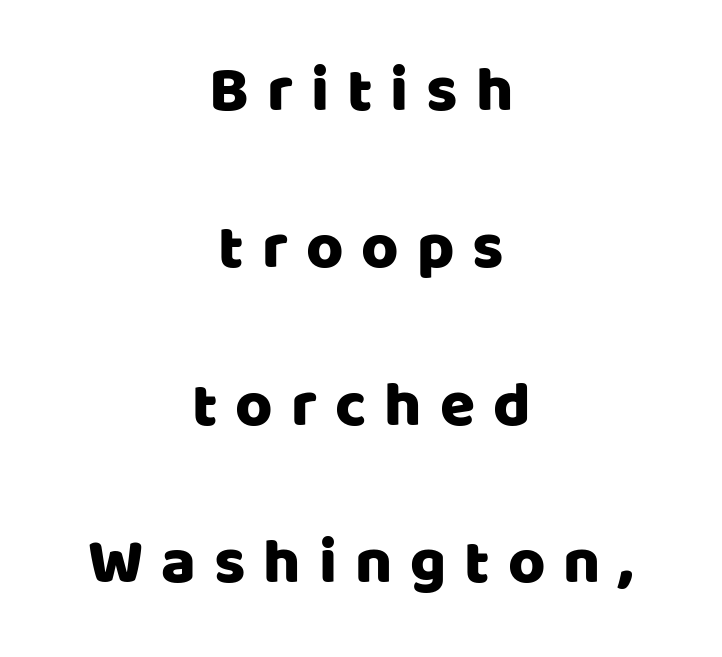
Q: Is the text italic (slanted)? A: No, it is upright.
Q: Is the typeface a serif or a sans-serif typeface? A: Sans-serif.
Q: Is the text underlined? A: No.
Q: How is the paragraph aligned? A: Centered.
Q: Is the spacing between letters normal or unusually wide? A: Unusually wide.
Q: Is the spacing between lines tight, normal or loose? A: Loose.
Q: Width (condensed, normal, or wide)? A: Normal.
Q: Stroke contrast? A: Low.
Q: x-height? A: Large.
Q: Monospaced? A: No.
